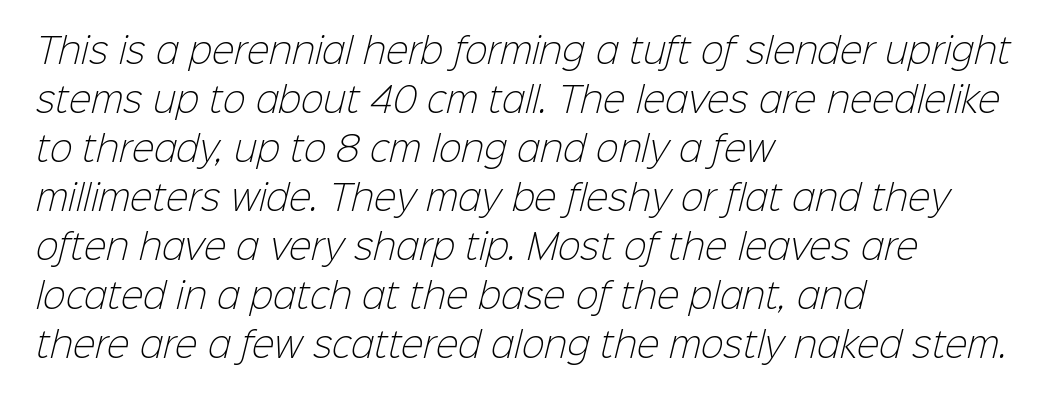
Words appear dense and cohesive because spacing is normal. A student would call this left alignment; a typographer would say flush left, rag right. Type without underlining. Stroke mass is kept to a normal reading level or below. The designer left line spacing at the default.
